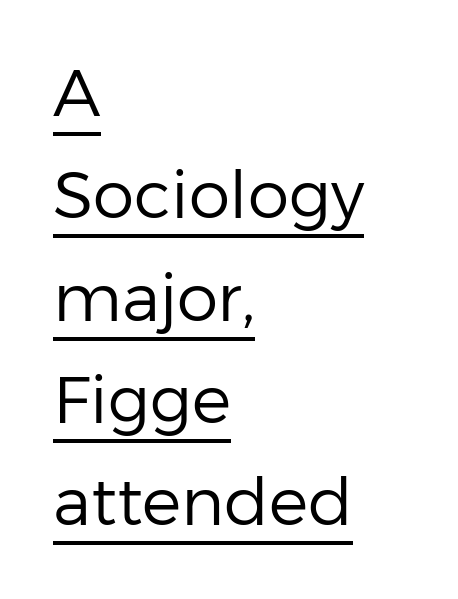
{"serif": "no", "italic": "no", "bold": "no", "weight": "regular", "width": "normal", "stroke_contrast": "low", "x_height": "medium", "monospaced": "no", "underline": "yes", "align": "left", "line_spacing": "normal", "line_spacing_ratio": 1.55, "letter_spacing": "normal", "letter_spacing_em": 0.0, "glyph_px": 66}
